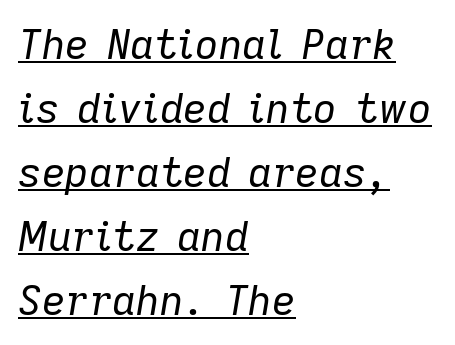
The image shows 41 px regular-weight type, italic (leaning right); set left-aligned, normal line spacing (1.56x), normal letter spacing, underlined; low stroke contrast and a medium x-height.
